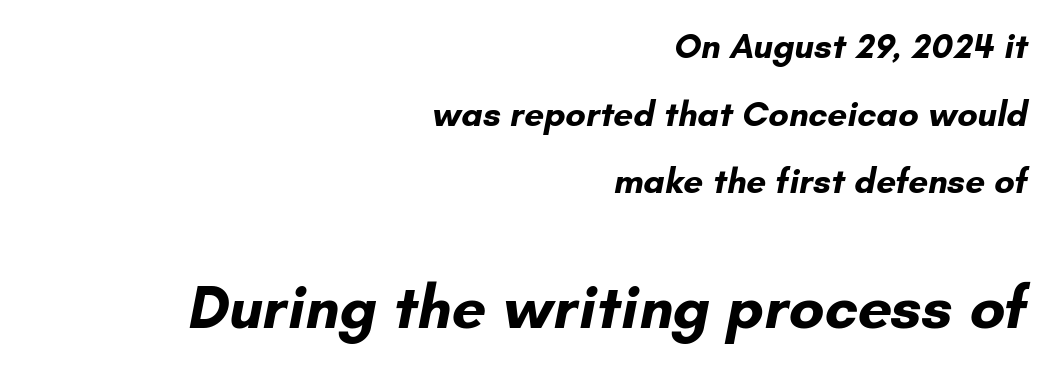
You could not count columns in this text — the font is proportionally spaced. Of the two passages, the one underneath uses the larger point size. Look at the stroke-to-counter ratio: heavy, a bold. Serifs: no, the terminals of the letterforms are clean.
